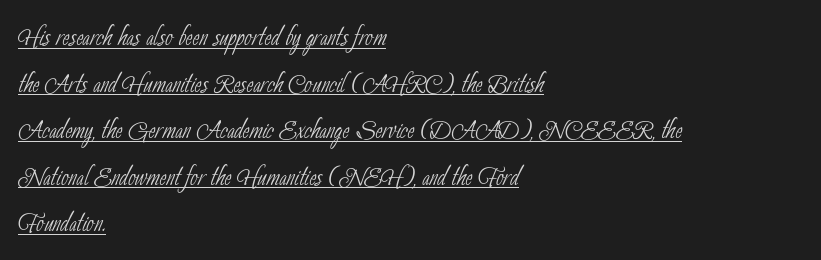
Character widths vary here, with narrow letters taking less room than wide ones. Caption: face not bold, strokes unweighted. Compared with undecorated copy, this sample adds a rule below the words. This rendering uses left alignment, leaving the right contour irregular. Vertically, the passage feels balanced, rows spaced as you'd expect.
